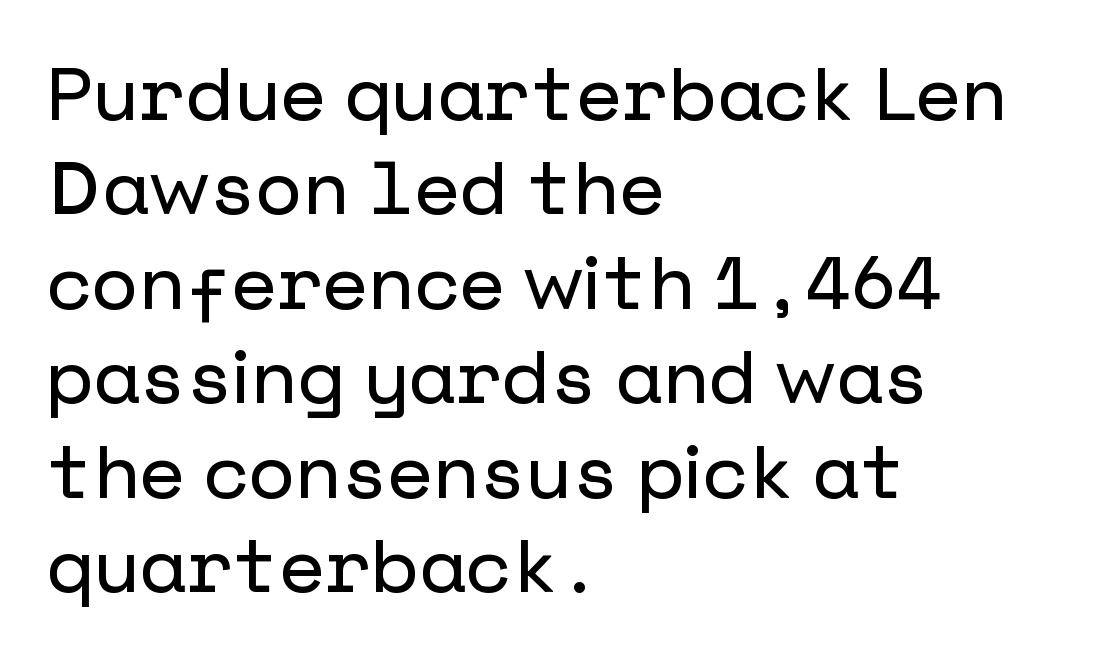
{"serif": "no", "italic": "no", "width": "normal", "stroke_contrast": "low", "x_height": "medium", "underline": "no", "align": "left", "line_spacing": "normal", "line_spacing_ratio": 1.26, "letter_spacing": "normal", "letter_spacing_em": 0.0, "glyph_px": 75}
